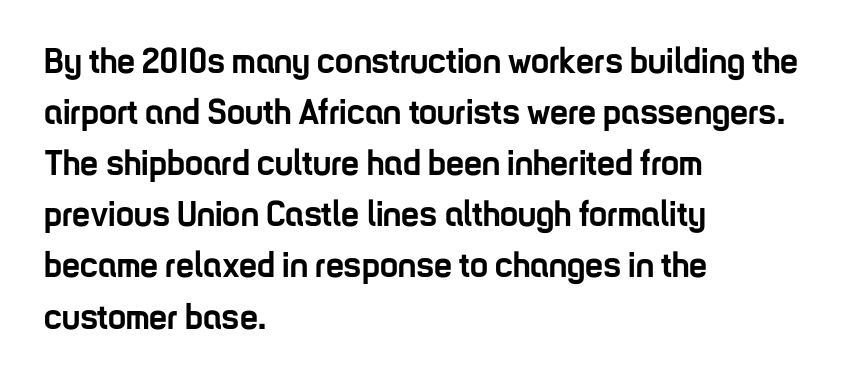
{"serif": "no", "italic": "no", "bold": "yes", "weight": "semibold", "width": "condensed", "stroke_contrast": "low", "x_height": "medium", "monospaced": "no", "underline": "no", "align": "left", "line_spacing": "normal", "line_spacing_ratio": 1.42, "letter_spacing": "normal", "letter_spacing_em": 0.0, "glyph_px": 36}
